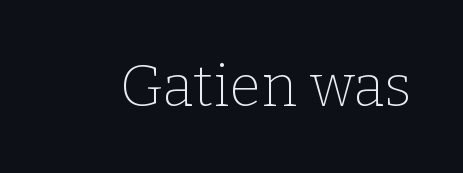
Honestly, there is no underline to notice here at all. Regarding serifs, this sample has them. Nobody touched the tracking dial on this one. Caption: face not bold, strokes unweighted. A typesetter would call this proportional, since set widths differ per character. This sample uses an upright cut, with every glyph sitting square on the baseline.
